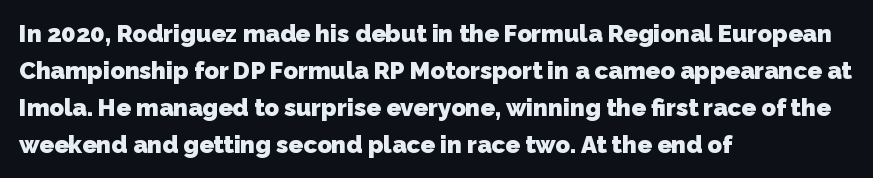
Caption: bold face, heavy strokes. The space between consecutive lines is moderate. A student would call this left alignment; a typographer would say flush left, rag right. Just letters on the line, the space beneath them empty.
